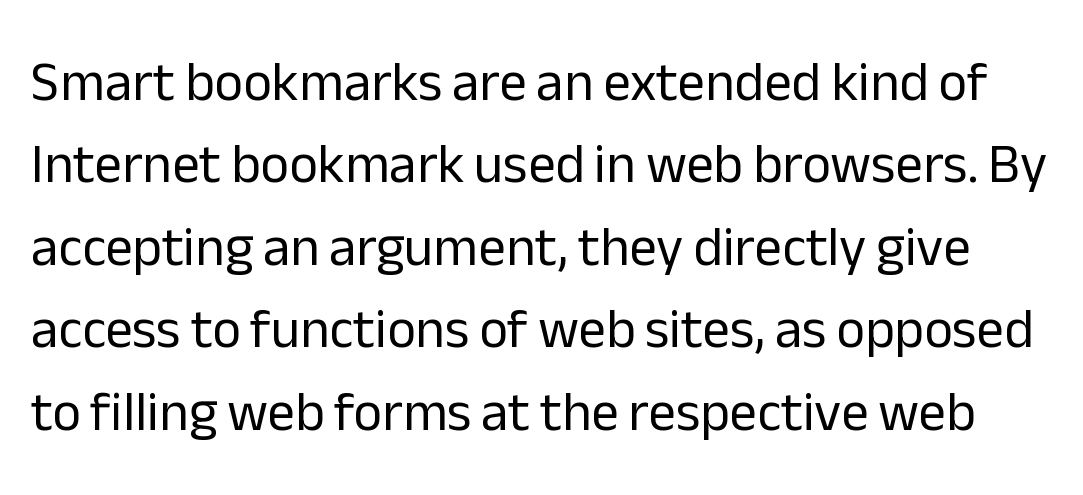
Q: Is the text bold? A: No.
Q: Is the text italic (slanted)? A: No, it is upright.
Q: Is the typeface a serif or a sans-serif typeface? A: Sans-serif.
Q: Is the text underlined? A: No.
Q: Is the spacing between letters normal or unusually wide? A: Normal.
Q: Is the spacing between lines tight, normal or loose? A: Normal.
Q: Width (condensed, normal, or wide)? A: Normal.
Q: Stroke contrast? A: Low.
Q: x-height? A: Medium.
Q: Monospaced? A: No.
